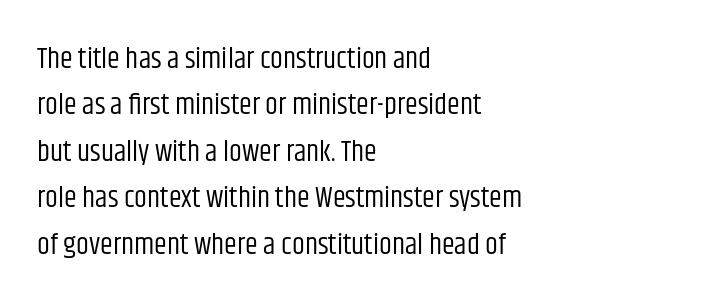
Q: Is the text bold? A: No.
Q: Is the text italic (slanted)? A: No, it is upright.
Q: Is the typeface a serif or a sans-serif typeface? A: Sans-serif.
Q: Is the text underlined? A: No.
Q: How is the paragraph aligned? A: Left-aligned.
Q: Is the spacing between letters normal or unusually wide? A: Normal.
Q: Is the spacing between lines tight, normal or loose? A: Normal.
Q: Width (condensed, normal, or wide)? A: Condensed.
Q: Stroke contrast? A: Low.
Q: x-height? A: Large.
Q: Monospaced? A: No.
